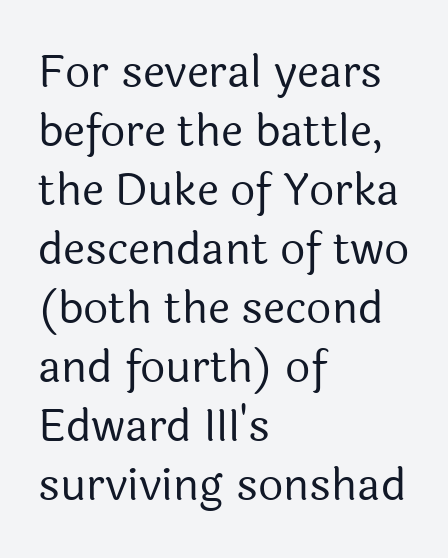
Typeset ragged right — the left edge is the straight one. The passage shown is not bold in any degree. Look at the bottom of the vertical strokes: they stop flat, with no serifs. Check the space under the baseline: it is left empty. Style check: upright.
